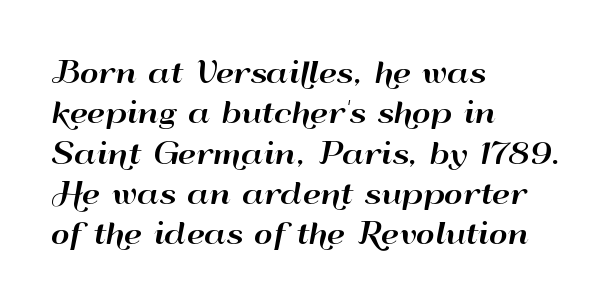
Q: Is the text italic (slanted)? A: Yes.
Q: Is the typeface a serif or a sans-serif typeface? A: Sans-serif.
Q: Is the text underlined? A: No.
Q: How is the paragraph aligned? A: Left-aligned.
Q: Is the spacing between letters normal or unusually wide? A: Normal.
Q: Is the spacing between lines tight, normal or loose? A: Normal.
Q: Width (condensed, normal, or wide)? A: Wide.
Q: Stroke contrast? A: High.
Q: x-height? A: Small.
Q: Monospaced? A: No.
